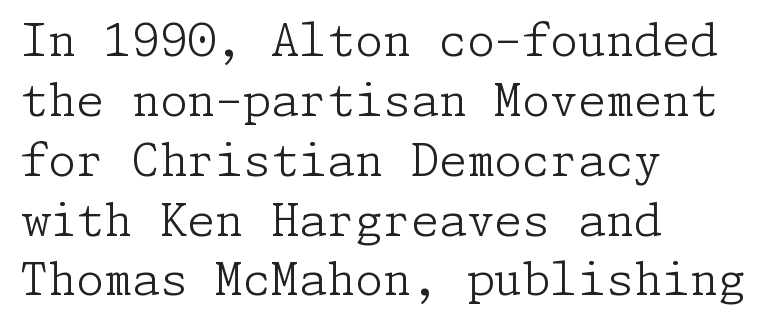
The designer left line spacing at the default. The passage shown is not underscored anywhere. This sample is left-justified, so line endings fall wherever the words run out. The designer went with a serif here, giving each stem small feet. Tracking here is standard; glyphs follow each other at the usual distance.
